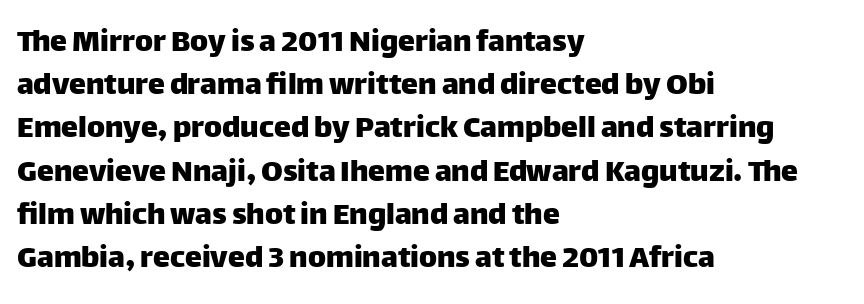
Q: Is the text italic (slanted)? A: No, it is upright.
Q: Is the typeface a serif or a sans-serif typeface? A: Sans-serif.
Q: Is the text underlined? A: No.
Q: How is the paragraph aligned? A: Left-aligned.
Q: Is the spacing between letters normal or unusually wide? A: Normal.
Q: Is the spacing between lines tight, normal or loose? A: Normal.
Q: Width (condensed, normal, or wide)? A: Normal.
Q: Stroke contrast? A: Low.
Q: x-height? A: Large.
Q: Monospaced? A: No.
